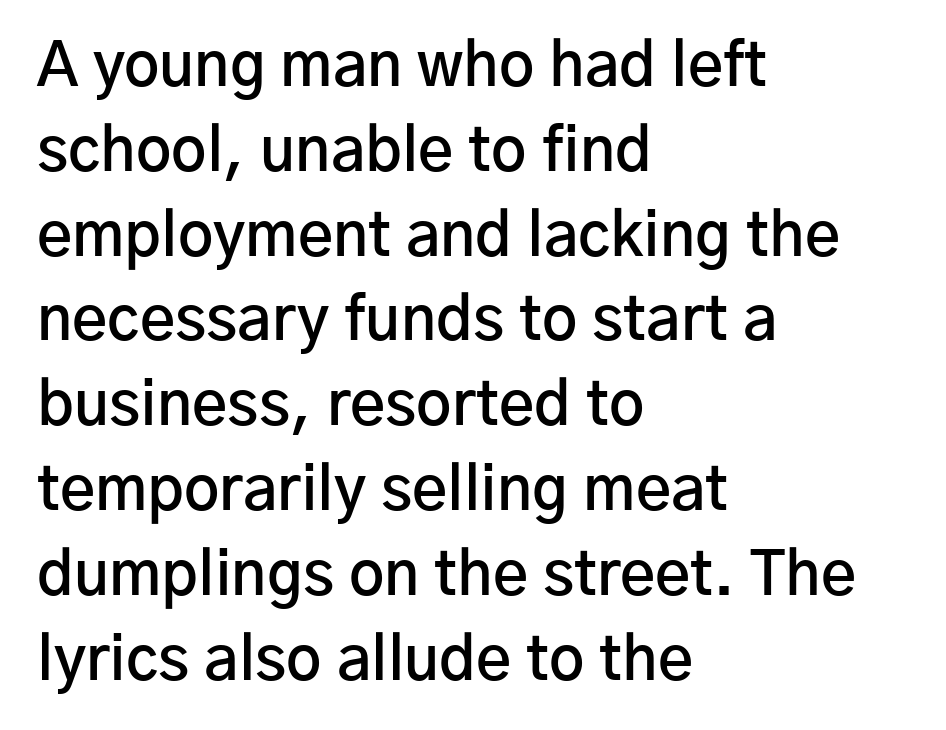
{"serif": "no", "italic": "no", "bold": "semi", "weight": "semibold", "width": "normal", "stroke_contrast": "low", "x_height": "medium", "monospaced": "no", "underline": "no", "align": "left", "line_spacing": "normal", "line_spacing_ratio": 1.39, "letter_spacing": "normal", "letter_spacing_em": 0.0, "glyph_px": 61}
